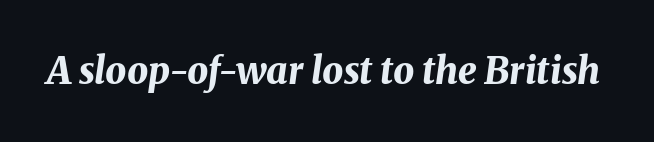
{"italic": "yes", "lean": "right", "slant_degrees": 8, "bold": "yes", "weight": "bold", "width": "normal", "stroke_contrast": "medium", "x_height": "medium", "monospaced": "no", "underline": "no", "letter_spacing": "normal", "letter_spacing_em": 0.0, "glyph_px": 37}
